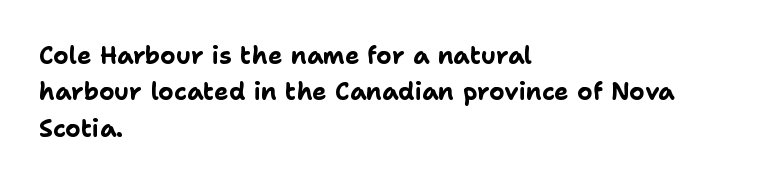
The designer left line spacing at the default. The horizontal fit of the characters is conventional and even. The specimen reads as upright at a glance. The passage shown is not underscored anywhere. The letters are bold, with thick, heavy strokes.
